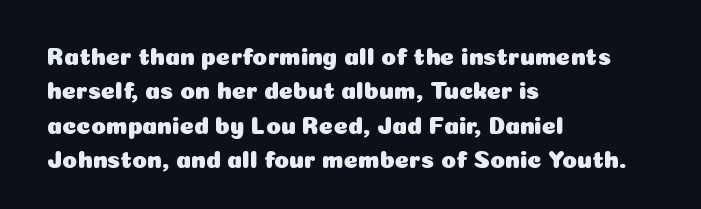
The rows are spaced the way most documents space them. Italic: no, the glyphs are upright roman. Reading down the block, your eye returns to a fixed left position each line. The words here are not underlined. Nothing unusual about the tracking: characters are spaced as the font intends.
